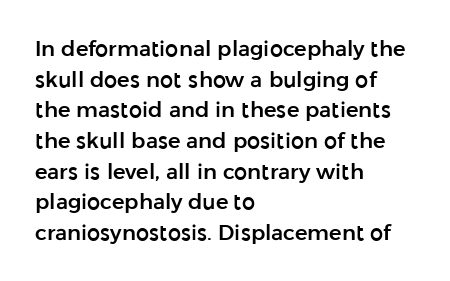
{"italic": "no", "underline": "no", "align": "left", "line_spacing": "normal", "line_spacing_ratio": 1.46, "letter_spacing": "normal", "letter_spacing_em": 0.0, "glyph_px": 21}
